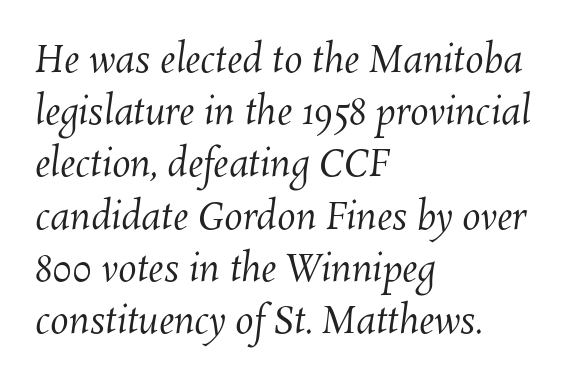
The passage shown is typed in a proportional face where columns would drift. Vertical spacing — default. Look at the tracking — it's just the regular setting, nothing added. Stems here are at most as thick as an everyday book face. Compared with a centered layout, this one pins lines to the left instead. Type without underlining.
